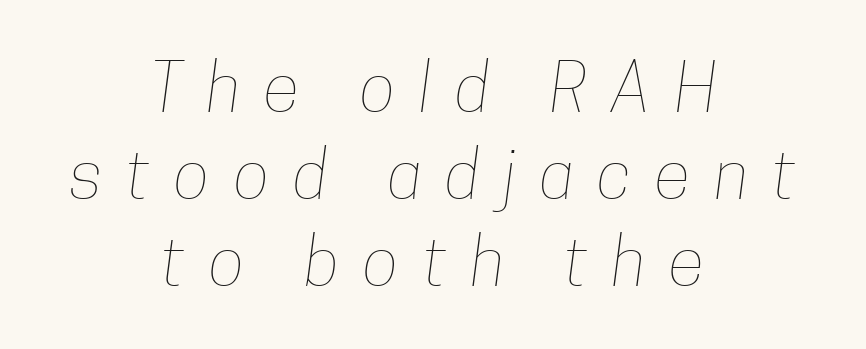
The passage is arranged like a title page — every line centered. Heft: none added — not bold. Quick note: interline space is typical. Is this a fixed-width face? No — the glyphs have proportional, varying widths. Is the letter spacing exaggerated? Yes — the characters are pushed far apart. Each row of text sits above clean, open space.
